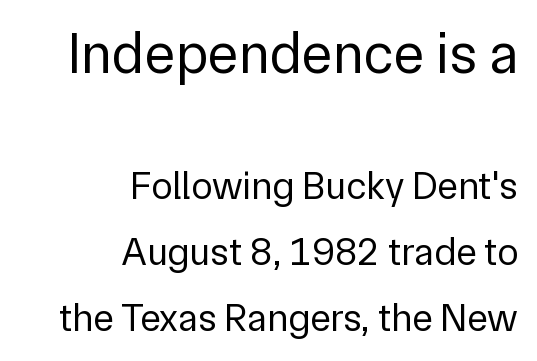
Q: Is the text bold? A: No.
Q: Is the text italic (slanted)? A: No, it is upright.
Q: Is the typeface a serif or a sans-serif typeface? A: Sans-serif.
Q: Is the text underlined? A: No.
Q: How is the paragraph aligned? A: Right-aligned.
Q: Is the spacing between letters normal or unusually wide? A: Normal.
Q: Is the spacing between lines tight, normal or loose? A: Normal.
Q: Which block of text is set in a larger size, the first (top) or the second (bottom)? A: The first (top) one.
Q: Width (condensed, normal, or wide)? A: Normal.
Q: Stroke contrast? A: Low.
Q: x-height? A: Medium.
Q: Monospaced? A: No.
